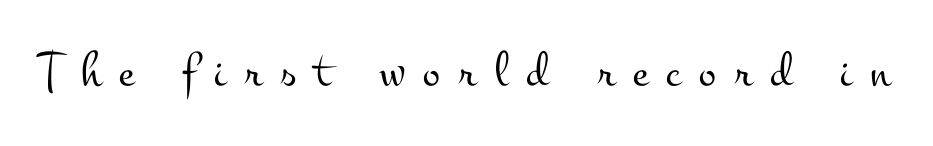
Q: Is the text bold? A: No.
Q: Is the text italic (slanted)? A: Yes.
Q: Is the text underlined? A: No.
Q: Is the spacing between letters normal or unusually wide? A: Unusually wide.
Q: Width (condensed, normal, or wide)? A: Wide.
Q: Stroke contrast? A: Medium.
Q: x-height? A: Small.
Q: Monospaced? A: No.
